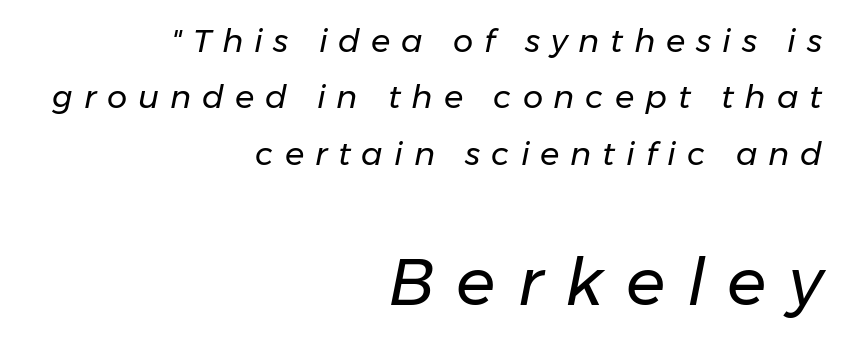
Q: Is the text bold? A: No.
Q: Is the text italic (slanted)? A: Yes, it leans right by about 11 degrees.
Q: Is the text underlined? A: No.
Q: How is the paragraph aligned? A: Right-aligned.
Q: Is the spacing between letters normal or unusually wide? A: Unusually wide.
Q: Which block of text is set in a larger size, the first (top) or the second (bottom)? A: The second (bottom) one.
Q: Width (condensed, normal, or wide)? A: Normal.
Q: Stroke contrast? A: Low.
Q: x-height? A: Medium.
Q: Monospaced? A: No.
